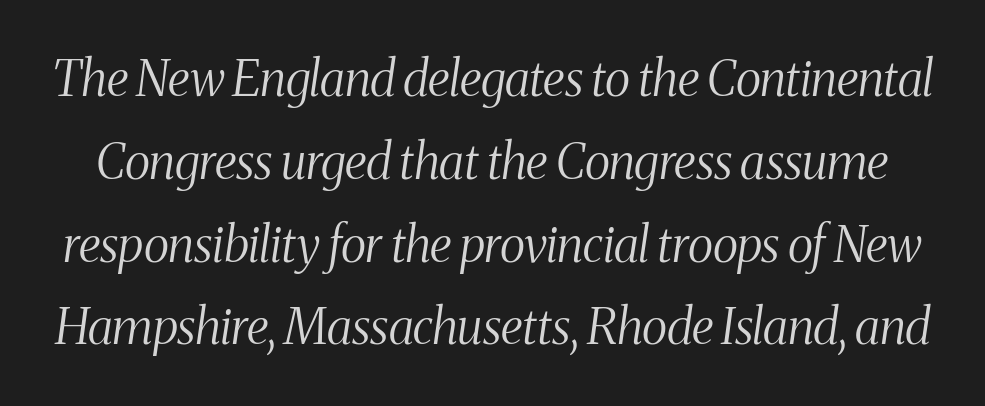
Q: Is the text bold? A: No.
Q: Is the text italic (slanted)? A: Yes, it leans right by about 8 degrees.
Q: Is the typeface a serif or a sans-serif typeface? A: Serif.
Q: Is the text underlined? A: No.
Q: Is the spacing between letters normal or unusually wide? A: Normal.
Q: Is the spacing between lines tight, normal or loose? A: Normal.
Q: Width (condensed, normal, or wide)? A: Condensed.
Q: Stroke contrast? A: Medium.
Q: x-height? A: Medium.
Q: Monospaced? A: No.
